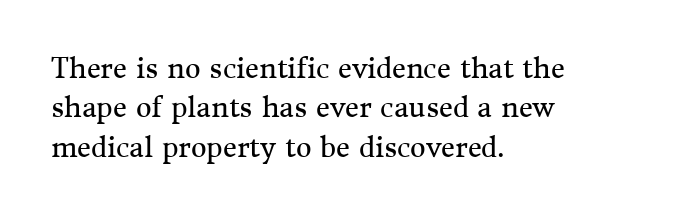
Q: Is the text bold? A: No.
Q: Is the text italic (slanted)? A: No, it is upright.
Q: Is the text underlined? A: No.
Q: How is the paragraph aligned? A: Left-aligned.
Q: Is the spacing between letters normal or unusually wide? A: Normal.
Q: Is the spacing between lines tight, normal or loose? A: Normal.
